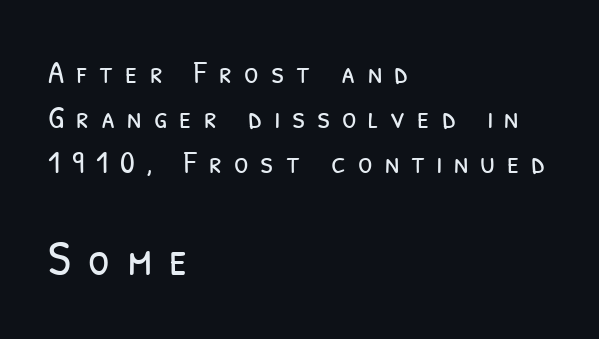
{"serif": "no", "bold": "no", "weight": "light", "width": "condensed", "stroke_contrast": "low", "x_height": "medium", "monospaced": "no", "underline": "no", "align": "left", "line_spacing": "normal", "line_spacing_ratio": 1.37, "letter_spacing": "wide", "letter_spacing_em": 0.36, "larger_block": "second", "size_ratio": 1.48, "glyph_px": 49}
